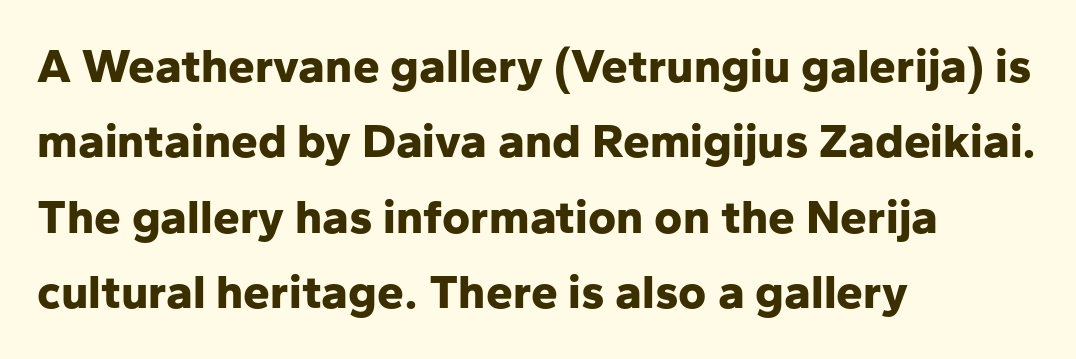
Q: Is the text bold? A: Yes.
Q: Is the text italic (slanted)? A: No, it is upright.
Q: Is the typeface a serif or a sans-serif typeface? A: Sans-serif.
Q: Is the text underlined? A: No.
Q: How is the paragraph aligned? A: Left-aligned.
Q: Is the spacing between letters normal or unusually wide? A: Normal.
Q: Is the spacing between lines tight, normal or loose? A: Normal.
Q: Width (condensed, normal, or wide)? A: Normal.
Q: Stroke contrast? A: Low.
Q: x-height? A: Medium.
Q: Monospaced? A: No.
